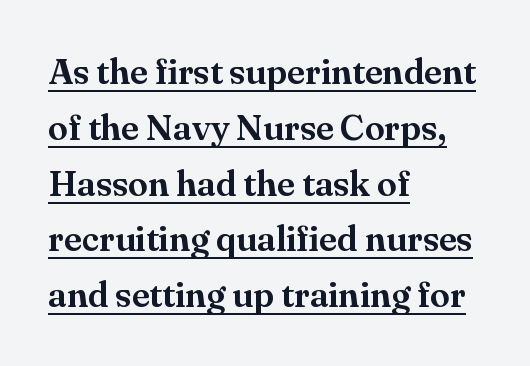
The image shows 36 px serif type, upright; set left-aligned, normal line spacing (1.55x), normal letter spacing, underlined; medium stroke contrast and a small x-height.
